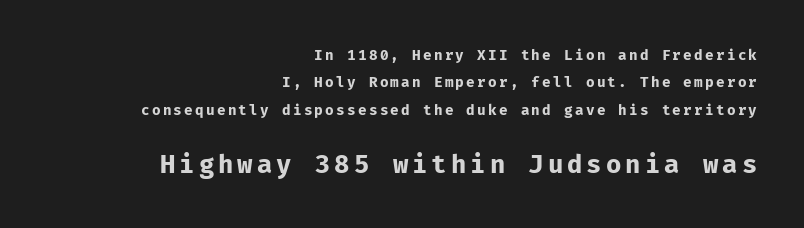
Strong, thick strokes mark this as bold type. It's the straight-up-and-down kind of type. Where is the straight margin? On the right. Which of the two is more prominent by size? The second, at the bottom. One glance says open: line gaps are wider than usual. A clean baseline with only descenders dipping below it.
